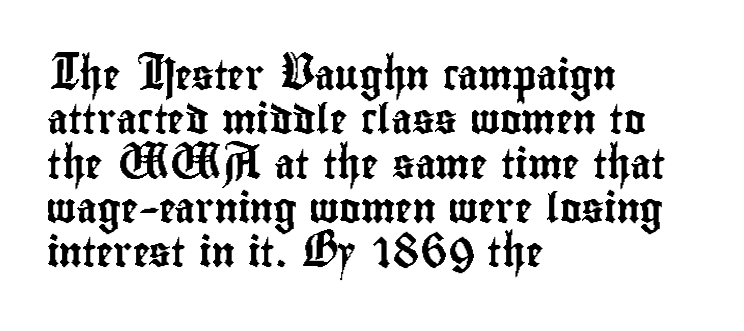
{"serif": "no", "italic": "no", "width": "condensed", "stroke_contrast": "low", "x_height": "small", "monospaced": "no", "underline": "no", "align": "left", "line_spacing": "normal", "line_spacing_ratio": 1.53, "letter_spacing": "normal", "letter_spacing_em": 0.0, "glyph_px": 29}
